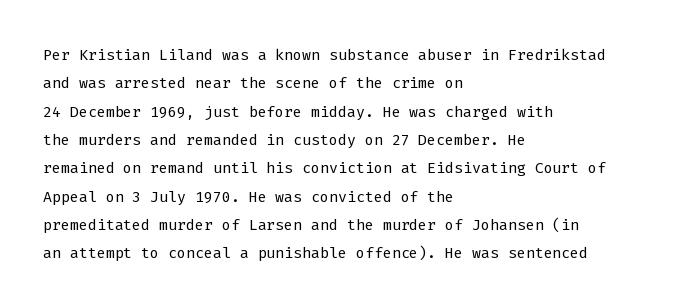
{"italic": "no", "bold": "no", "underline": "no", "align": "left", "line_spacing": "normal", "line_spacing_ratio": 1.35, "letter_spacing": "normal", "letter_spacing_em": 0.0, "glyph_px": 21}
